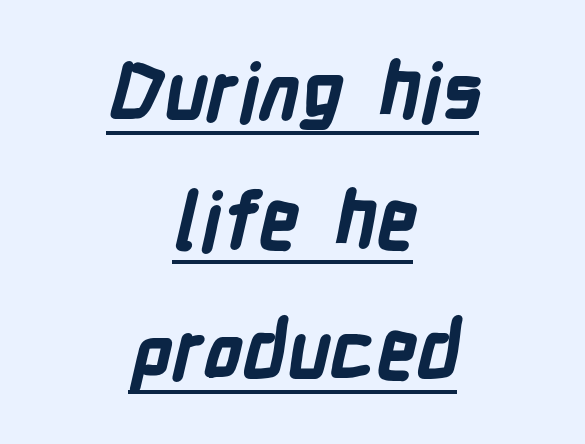
Nope, no serifs anywhere on these letters. The passage shown is underscored from start to finish. Is the block centered? Yes — each line is placed symmetrically about the middle. Short note: letters normally spaced. How heavy is the stroke? Heavy — this is a bold.
